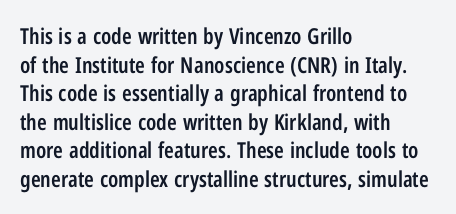
{"italic": "no", "bold": "semi", "underline": "no", "align": "left", "line_spacing": "normal", "line_spacing_ratio": 1.3, "letter_spacing": "normal", "letter_spacing_em": 0.0, "glyph_px": 22}
